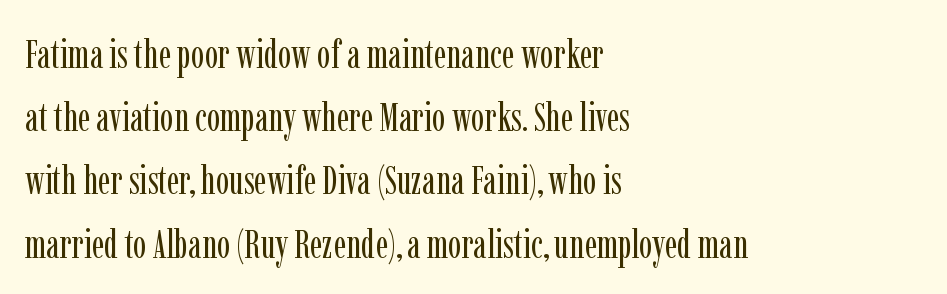
Rule under the text: the space is simply empty. In terms of letterspacing, this is plain default setting. Does the type have serifs? Yes, each stem ends in a small foot. One-word summary of the alignment: left.
